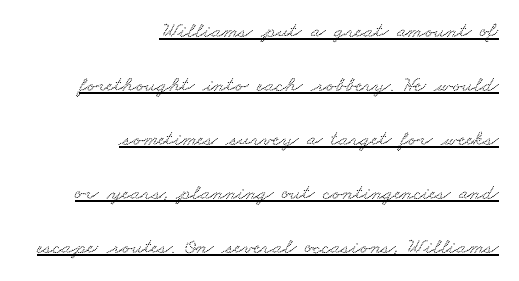
Q: Is the text underlined? A: Yes.
Q: How is the paragraph aligned? A: Right-aligned.
Q: Is the spacing between letters normal or unusually wide? A: Normal.
Q: Is the spacing between lines tight, normal or loose? A: Loose.
